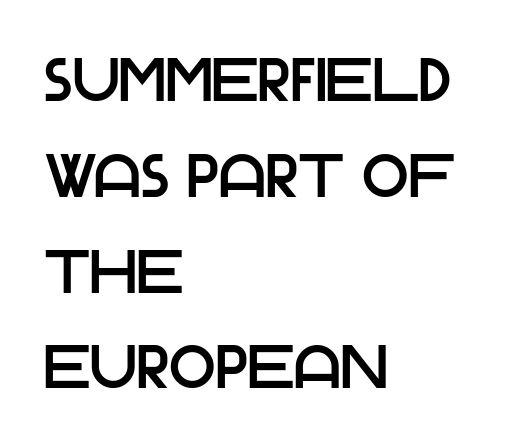
The image shows 61 px sans-serif type, upright; set left-aligned, normal line spacing (1.57x), normal letter spacing, not underlined; low stroke contrast and a large x-height.
